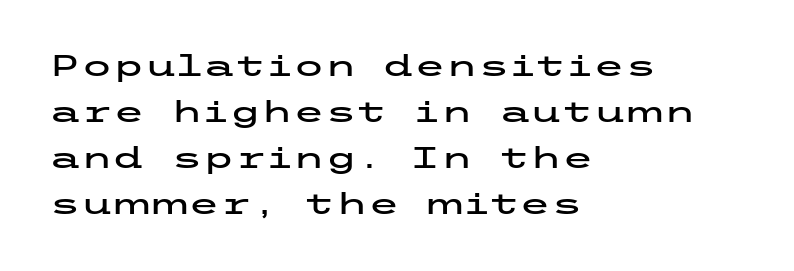
Q: Is the text italic (slanted)? A: No, it is upright.
Q: Is the typeface a serif or a sans-serif typeface? A: Sans-serif.
Q: Is the text underlined? A: No.
Q: How is the paragraph aligned? A: Left-aligned.
Q: Is the spacing between letters normal or unusually wide? A: Normal.
Q: Is the spacing between lines tight, normal or loose? A: Normal.
Q: Width (condensed, normal, or wide)? A: Wide.
Q: Stroke contrast? A: Low.
Q: x-height? A: Medium.
